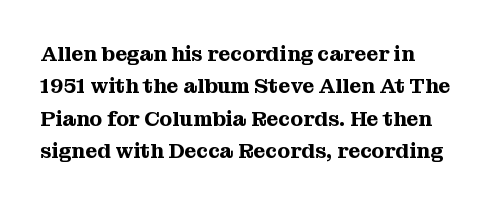
The image shows 21 px text type, upright; set left-aligned, normal line spacing (1.54x), normal letter spacing, not underlined.
